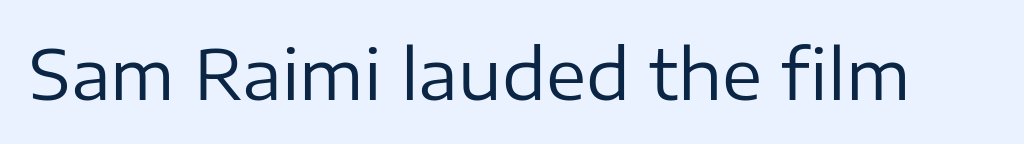
The image shows 68 px regular-weight sans-serif type, upright; set normal letter spacing, not underlined; low stroke contrast and a medium x-height.
